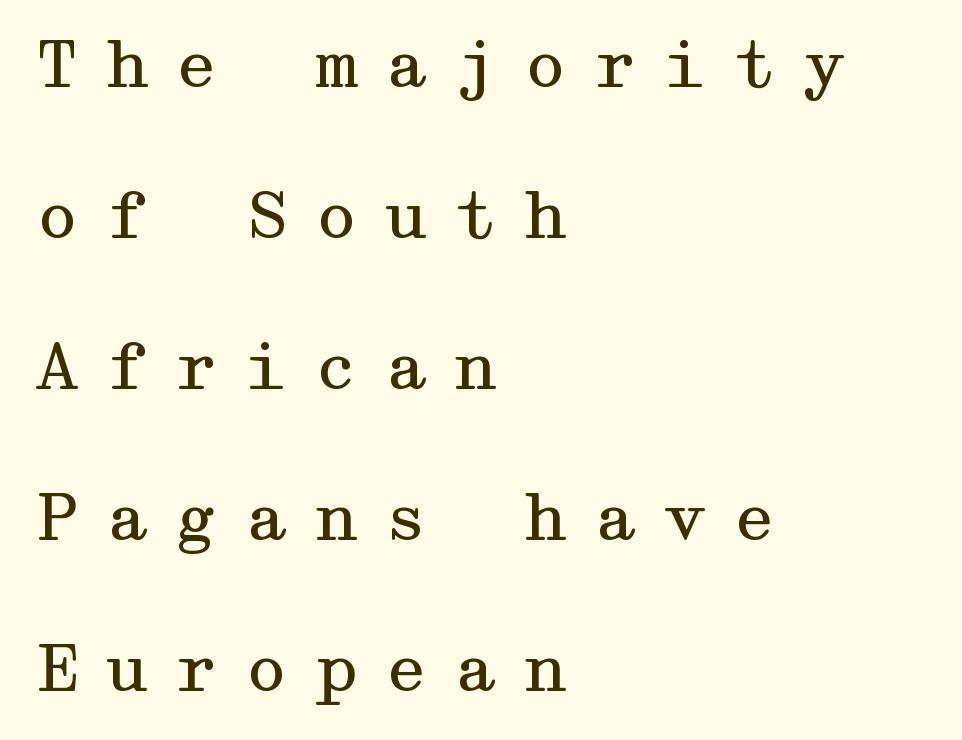
{"serif": "yes", "italic": "no", "bold": "no", "weight": "regular", "width": "wide", "stroke_contrast": "medium", "x_height": "medium", "underline": "no", "align": "left", "line_spacing": "loose", "line_spacing_ratio": 2.36, "letter_spacing": "wide", "letter_spacing_em": 0.39, "glyph_px": 64}
